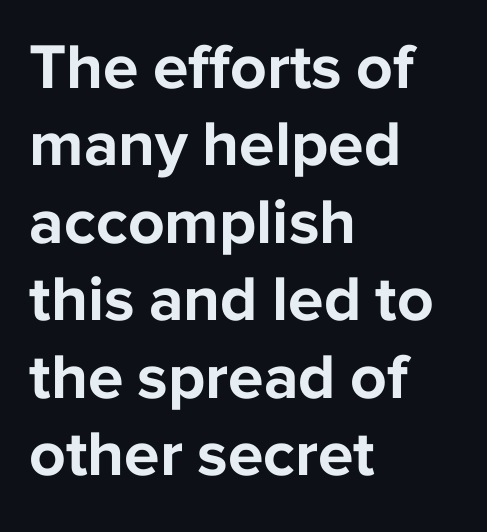
Q: Is the text bold? A: Yes.
Q: Is the text italic (slanted)? A: No, it is upright.
Q: Is the typeface a serif or a sans-serif typeface? A: Sans-serif.
Q: Is the text underlined? A: No.
Q: How is the paragraph aligned? A: Left-aligned.
Q: Is the spacing between letters normal or unusually wide? A: Normal.
Q: Width (condensed, normal, or wide)? A: Normal.
Q: Stroke contrast? A: Low.
Q: x-height? A: Medium.
Q: Monospaced? A: No.
